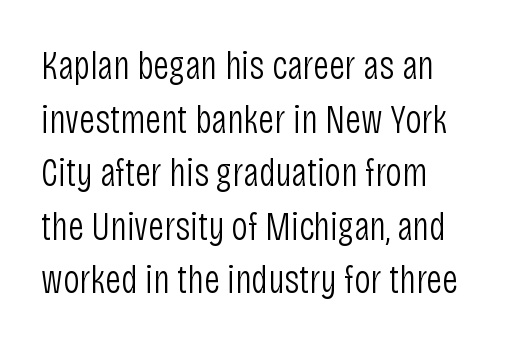
Has an underline been added? It has not. The typeface has the unassuming heft of standard copy or less. Characters follow at the spacing the type designer built in. Quick note: interline space is typical.
